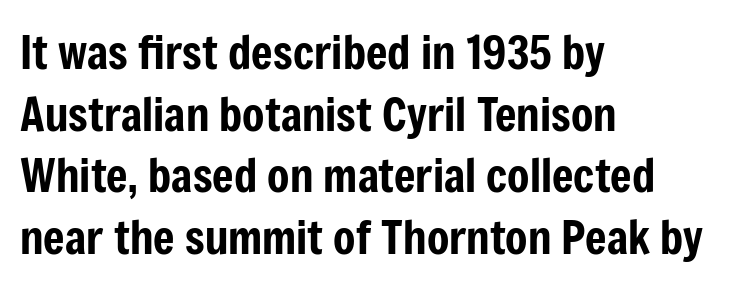
{"serif": "no", "italic": "no", "width": "condensed", "stroke_contrast": "low", "x_height": "medium", "monospaced": "no", "underline": "no", "align": "left", "line_spacing": "normal", "line_spacing_ratio": 1.34, "letter_spacing": "normal", "letter_spacing_em": 0.0, "glyph_px": 46}
